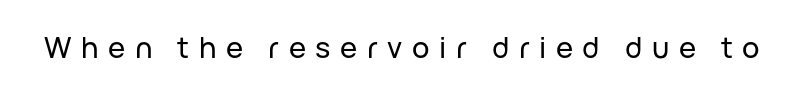
{"serif": "no", "italic": "no", "width": "normal", "stroke_contrast": "low", "x_height": "medium", "monospaced": "no", "underline": "no", "letter_spacing": "wide", "letter_spacing_em": 0.33, "glyph_px": 29}
